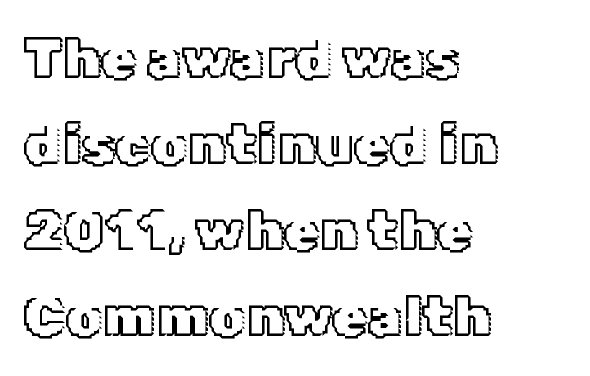
Q: Is the text italic (slanted)? A: No, it is upright.
Q: Is the text underlined? A: No.
Q: How is the paragraph aligned? A: Left-aligned.
Q: Is the spacing between letters normal or unusually wide? A: Normal.
Q: Is the spacing between lines tight, normal or loose? A: Normal.
Q: Width (condensed, normal, or wide)? A: Normal.
Q: x-height? A: Medium.
Q: Monospaced? A: No.
